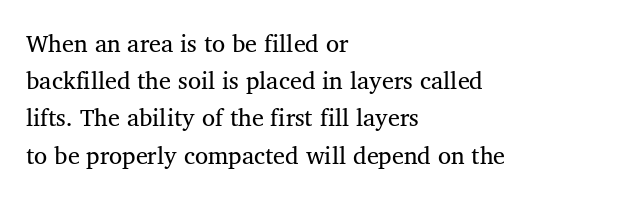
Ordinary non-slanted type is in use. This sample uses plain, unmodified letter spacing. Has an underline been added? It has not. The designer left line spacing at the default. The cut favours lightness, reaching ordinary text weight at its darkest. Layout note: lines flush left.
